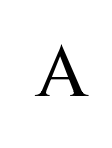
Q: Is the text italic (slanted)? A: No, it is upright.
Q: Is the typeface a serif or a sans-serif typeface? A: Sans-serif.
Q: Is the text underlined? A: No.
Q: Is the spacing between letters normal or unusually wide? A: Normal.
Q: Width (condensed, normal, or wide)? A: Normal.
Q: Stroke contrast? A: Medium.
Q: x-height? A: Large.
Q: Monospaced? A: No.
